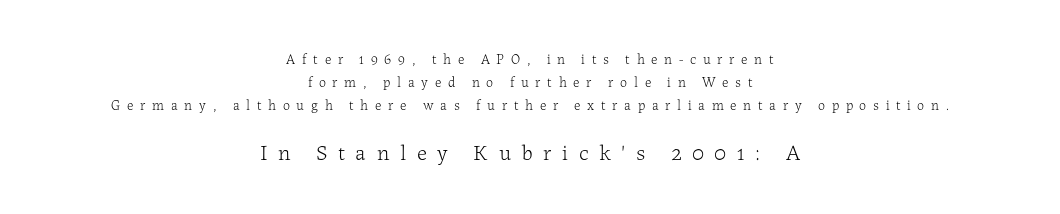
Q: Is the text bold? A: No.
Q: Is the text italic (slanted)? A: No, it is upright.
Q: Is the text underlined? A: No.
Q: How is the paragraph aligned? A: Centered.
Q: Is the spacing between letters normal or unusually wide? A: Unusually wide.
Q: Is the spacing between lines tight, normal or loose? A: Normal.
Q: Which block of text is set in a larger size, the first (top) or the second (bottom)? A: The second (bottom) one.
